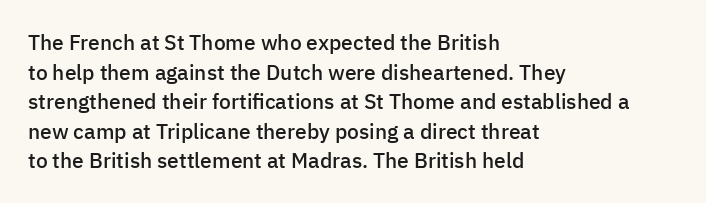
Q: Is the text bold? A: Semi-bold.
Q: Is the text italic (slanted)? A: No, it is upright.
Q: Is the text underlined? A: No.
Q: How is the paragraph aligned? A: Left-aligned.
Q: Is the spacing between letters normal or unusually wide? A: Normal.
Q: Is the spacing between lines tight, normal or loose? A: Normal.
